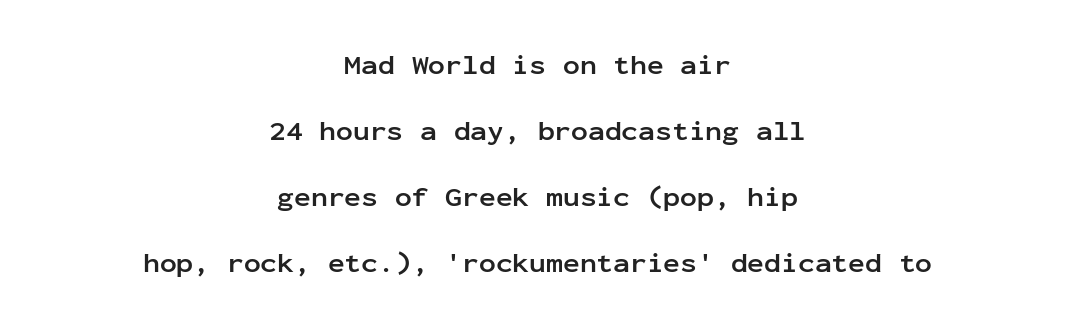
Posture: straight, roman, zero tilt. Glyph-to-glyph distance matches everyday printed text. The characters display no serif detailing; their extremities are plain. Typesetter's note: full bold, strokes at maximum text heaviness.
